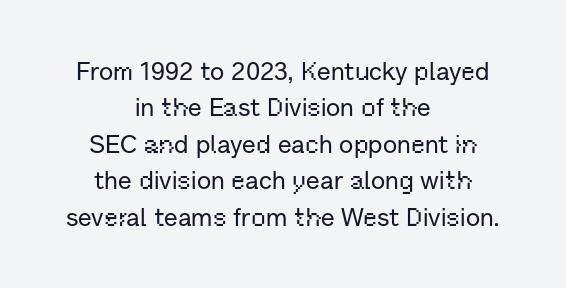
Decoration check: the copy has no underline. These lines keep a tight, regular rhythm from letter to letter. A roman cut, with each character standing at attention. Each new line begins a customary step beneath the previous one. This rendering uses center alignment, leaving both contours irregular but symmetric.
